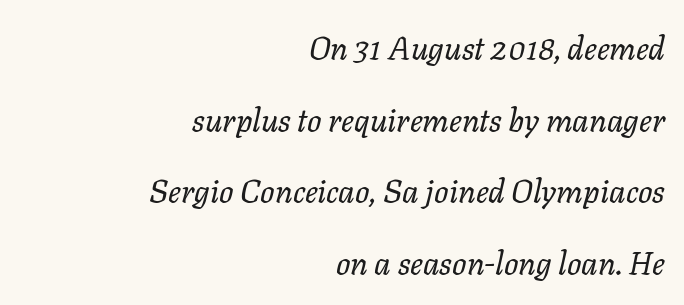
Q: Is the text bold? A: No.
Q: Is the text italic (slanted)? A: Yes, it leans right by about 11 degrees.
Q: Is the text underlined? A: No.
Q: How is the paragraph aligned? A: Right-aligned.
Q: Is the spacing between letters normal or unusually wide? A: Normal.
Q: Is the spacing between lines tight, normal or loose? A: Loose.
Q: Width (condensed, normal, or wide)? A: Normal.
Q: Stroke contrast? A: Low.
Q: x-height? A: Medium.
Q: Monospaced? A: No.
